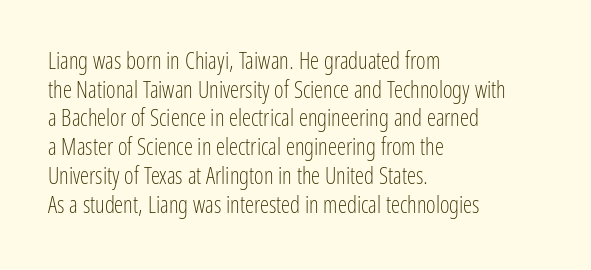
The lines sit at an ordinary, default distance from one another. The text block is weighted toward the left margin, trailing off unevenly rightward. Tracking value appears to be zero — textbook default spacing. Has an underline been added? It has not. Stroke mass is kept to a normal reading level or below.
